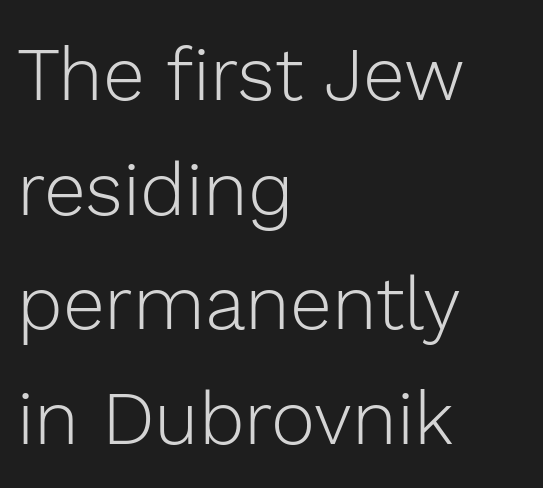
{"serif": "no", "italic": "no", "bold": "no", "weight": "light", "width": "normal", "x_height": "medium", "monospaced": "no", "underline": "no", "align": "left", "line_spacing": "normal", "line_spacing_ratio": 1.53, "letter_spacing": "normal", "letter_spacing_em": 0.0, "glyph_px": 75}
